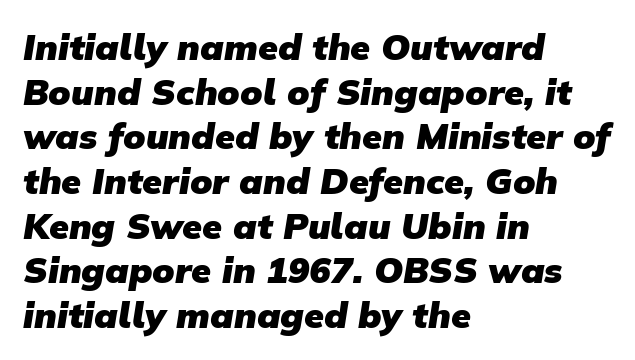
Q: Is the text bold? A: Yes.
Q: Is the typeface a serif or a sans-serif typeface? A: Sans-serif.
Q: Is the text underlined? A: No.
Q: How is the paragraph aligned? A: Left-aligned.
Q: Is the spacing between letters normal or unusually wide? A: Normal.
Q: Width (condensed, normal, or wide)? A: Normal.
Q: Stroke contrast? A: Low.
Q: x-height? A: Medium.
Q: Monospaced? A: No.
